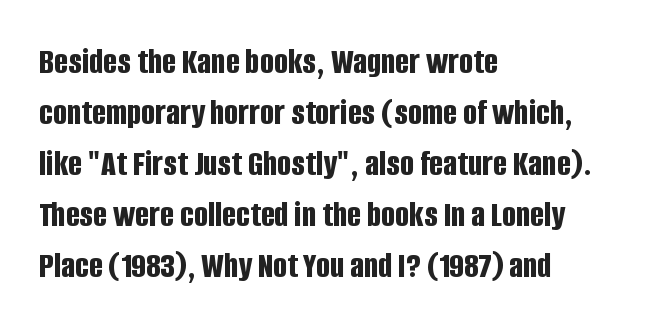
The letters advance in unequal steps, a hallmark of proportional type. Does extra space separate the letters? No, they use regular spacing. Every stem runs plumb, perpendicular to the baseline. Bold? Absolutely — the strokes are thick and heavy. The paragraph shown leans on its left margin.
